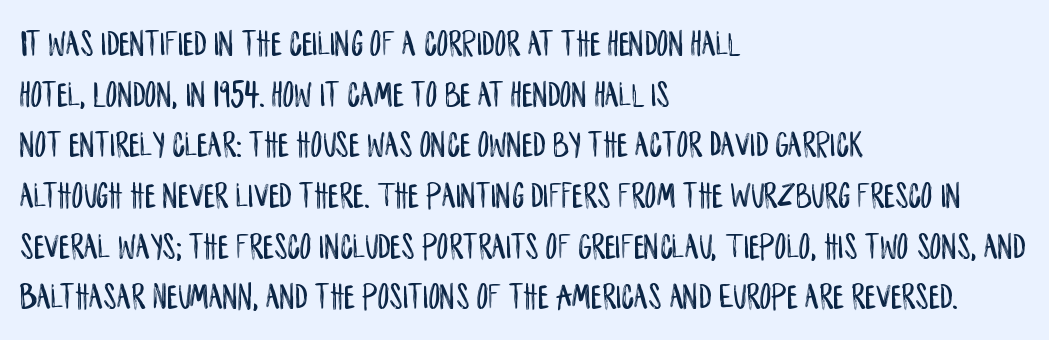
{"serif": "no", "italic": "no", "width": "condensed", "stroke_contrast": "low", "x_height": "large", "monospaced": "no", "underline": "no", "align": "left", "line_spacing": "normal", "line_spacing_ratio": 1.37, "letter_spacing": "normal", "letter_spacing_em": 0.0, "glyph_px": 37}
